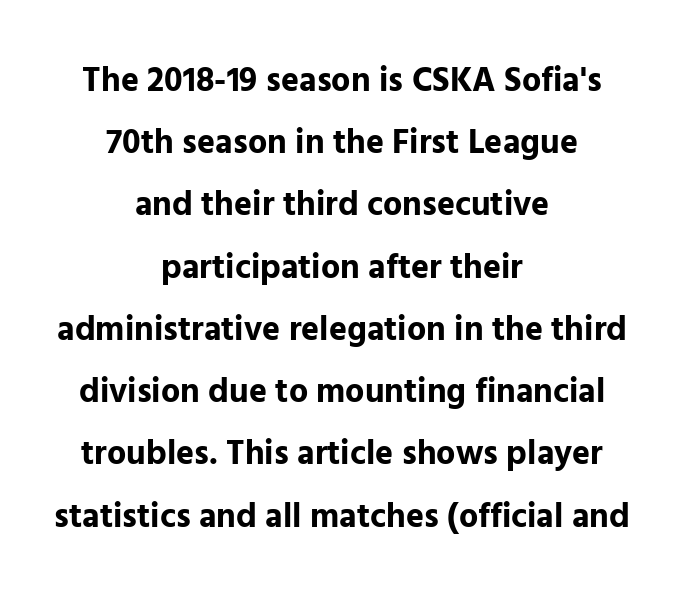
It's the straight-up-and-down kind of type. These lines are composed in type without serifs. The letters are bold, with thick, heavy strokes. This sample is center-justified, so both line endings float freely. Honestly, there is no underline to notice here at all. Is this a fixed-width face? No — the glyphs have proportional, varying widths.
